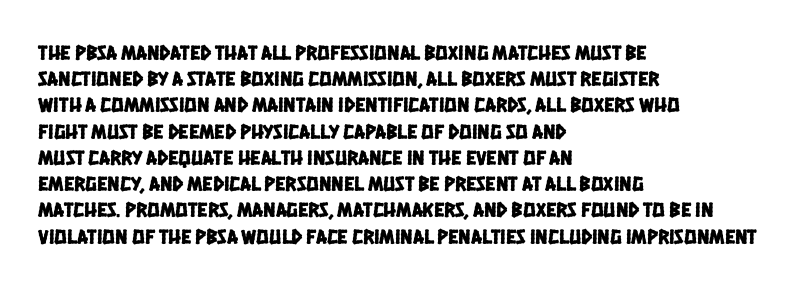
The image shows 21 px text type; set left-aligned, normal line spacing (1.25x), normal letter spacing, not underlined.
